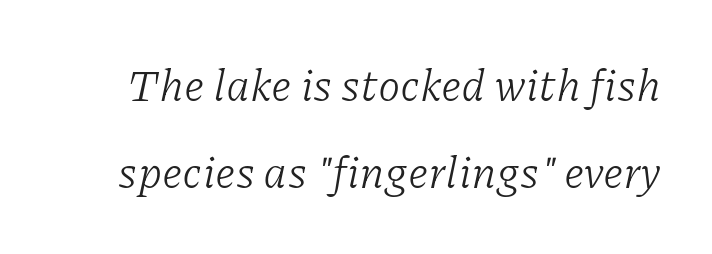
{"serif": "yes", "italic": "yes", "lean": "right", "slant_degrees": 11, "bold": "no", "weight": "light", "width": "normal", "stroke_contrast": "low", "x_height": "medium", "monospaced": "no", "underline": "no", "line_spacing": "loose", "line_spacing_ratio": 1.94, "letter_spacing": "normal", "letter_spacing_em": 0.0, "glyph_px": 45}
